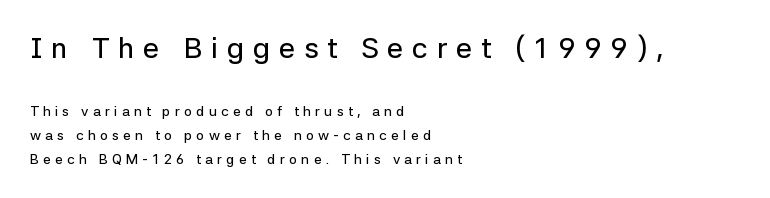
Q: Is the text italic (slanted)? A: No, it is upright.
Q: Is the typeface a serif or a sans-serif typeface? A: Sans-serif.
Q: Is the text underlined? A: No.
Q: How is the paragraph aligned? A: Left-aligned.
Q: Is the spacing between letters normal or unusually wide? A: Unusually wide.
Q: Is the spacing between lines tight, normal or loose? A: Normal.
Q: Which block of text is set in a larger size, the first (top) or the second (bottom)? A: The first (top) one.
Q: Width (condensed, normal, or wide)? A: Normal.
Q: Stroke contrast? A: Low.
Q: x-height? A: Medium.
Q: Monospaced? A: No.
